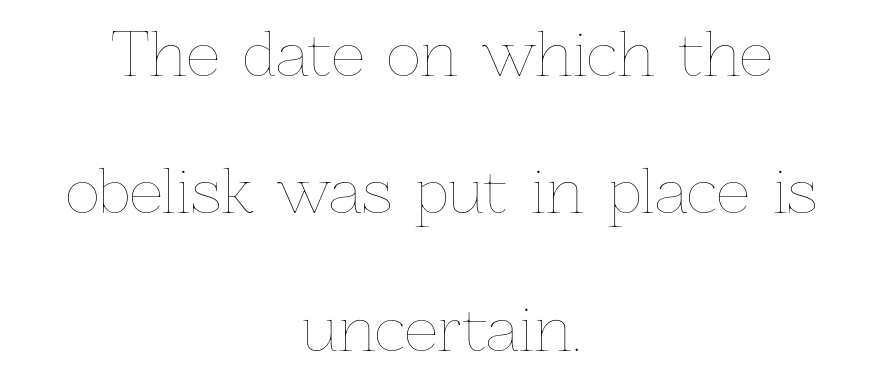
The image shows 59 px thin type, upright; set centered, loose line spacing (2.33x), normal letter spacing, not underlined; low stroke contrast and a medium x-height.
